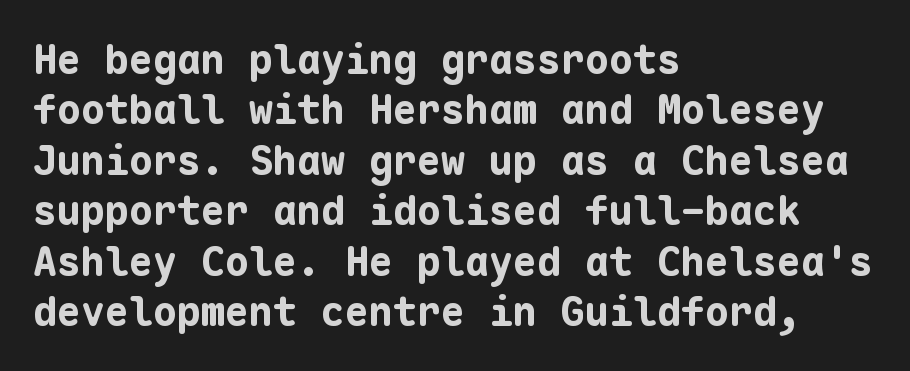
Weight: bold. Does the copy run flush right? No — it runs flush left. The typeface chosen for these lines omits serifs. Honestly, the letter spacing is just normal — you wouldn't notice it. Successive baselines arrive at the customary interval. This sample has the even, mechanical cadence of fixed-width lettering.
